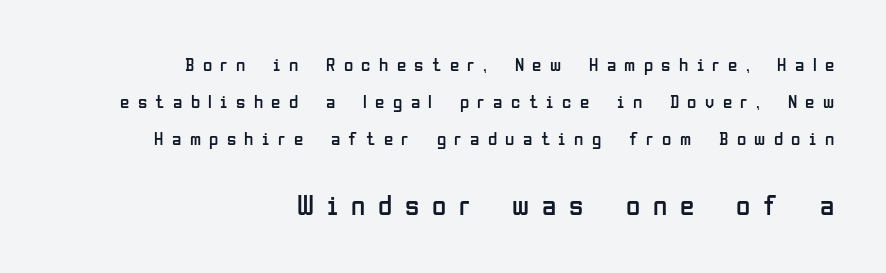
Q: Is the text bold? A: No.
Q: Is the text italic (slanted)? A: No, it is upright.
Q: Is the typeface a serif or a sans-serif typeface? A: Sans-serif.
Q: Is the text underlined? A: No.
Q: How is the paragraph aligned? A: Right-aligned.
Q: Is the spacing between letters normal or unusually wide? A: Unusually wide.
Q: Is the spacing between lines tight, normal or loose? A: Loose.
Q: Which block of text is set in a larger size, the first (top) or the second (bottom)? A: The second (bottom) one.
Q: Width (condensed, normal, or wide)? A: Condensed.
Q: Stroke contrast? A: Low.
Q: x-height? A: Medium.
Q: Monospaced? A: No.
